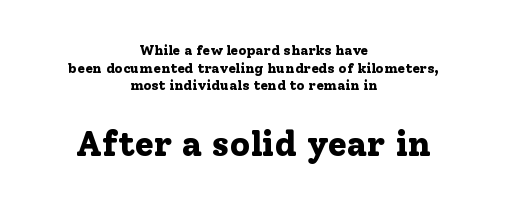
The strokes are fattened all the way to bold. If you squint, the bottom block still reads clearly — it's the larger of the two. Each new line begins a customary step beneath the previous one. Reading down the block, each line starts at a different indent, mirrored at its end.
